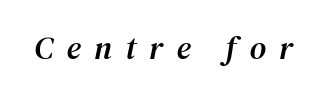
A typesetter would call this proportional, since set widths differ per character. The characters display serif detailing at their extremities. The words here are not underlined. The tracking jumps out immediately: characters are airy and widely separated. The text carries the slant typical of an italic or oblique font.
